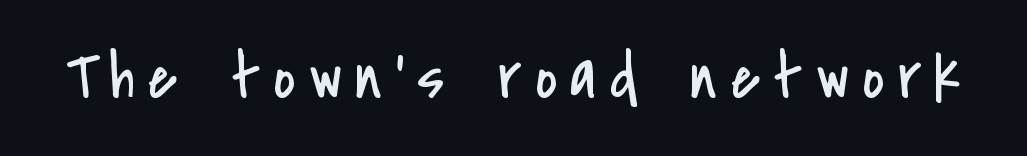
Q: Is the text bold? A: No.
Q: Is the text italic (slanted)? A: No, it is upright.
Q: Is the typeface a serif or a sans-serif typeface? A: Sans-serif.
Q: Is the text underlined? A: No.
Q: Is the spacing between letters normal or unusually wide? A: Unusually wide.
Q: Width (condensed, normal, or wide)? A: Condensed.
Q: Stroke contrast? A: Low.
Q: x-height? A: Small.
Q: Monospaced? A: No.
